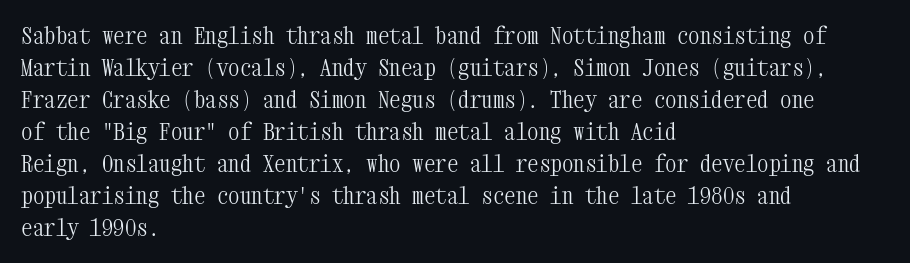
Q: Is the text bold? A: No.
Q: Is the text italic (slanted)? A: No, it is upright.
Q: Is the text underlined? A: No.
Q: How is the paragraph aligned? A: Left-aligned.
Q: Is the spacing between letters normal or unusually wide? A: Normal.
Q: Is the spacing between lines tight, normal or loose? A: Normal.
